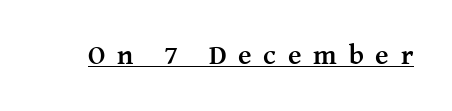
The letters carry serifs — small finishing strokes at the ends of their stems. The specimen reads as upright at a glance. This is underlined copy, the kind a proofreader might mark for attention. Each word looks stretched out because of the extra space between its letters. Do the characters align in a grid? No, the font is proportional.
